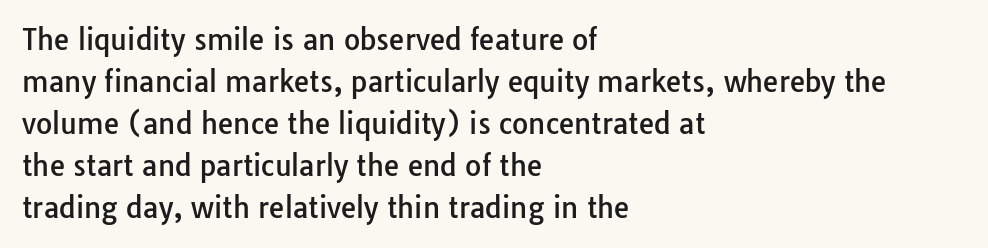
{"serif": "no", "italic": "no", "width": "normal", "stroke_contrast": "low", "x_height": "medium", "monospaced": "no", "underline": "no", "align": "left", "line_spacing": "normal", "line_spacing_ratio": 1.5, "letter_spacing": "normal", "letter_spacing_em": 0.0, "glyph_px": 28}
